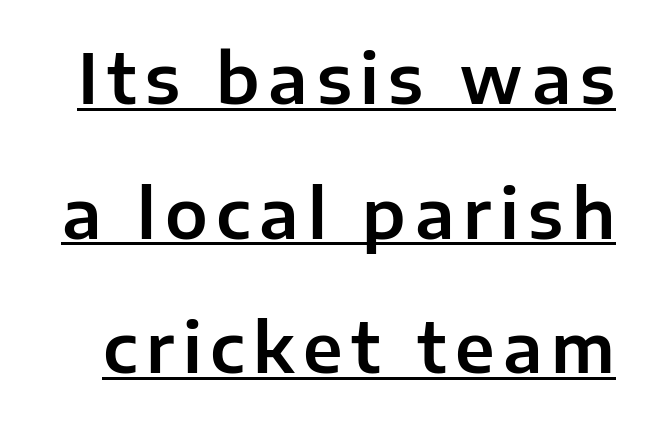
The image shows 68 px sans-serif type, upright; set loose line spacing (1.98x), underlined; low stroke contrast and a medium x-height.
